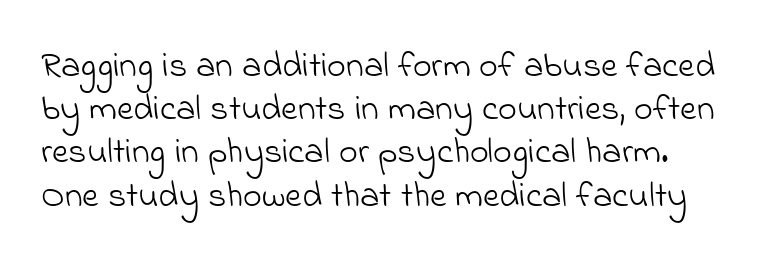
Q: Is the text bold? A: No.
Q: Is the typeface a serif or a sans-serif typeface? A: Sans-serif.
Q: Is the text underlined? A: No.
Q: Is the spacing between letters normal or unusually wide? A: Normal.
Q: Width (condensed, normal, or wide)? A: Normal.
Q: Stroke contrast? A: Low.
Q: x-height? A: Small.
Q: Monospaced? A: No.
